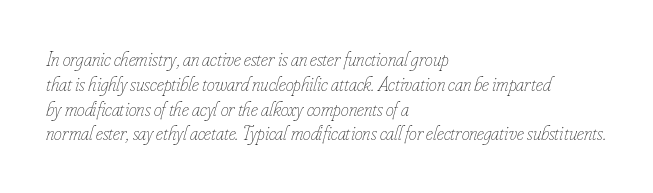
The image shows 20 px text type, italic (leaning right); set left-aligned, line spacing 1.24x, normal letter spacing, not underlined.
